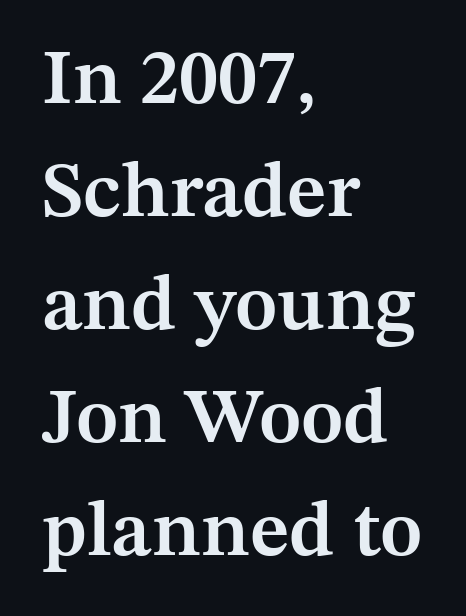
{"serif": "yes", "italic": "no", "bold": "semi", "weight": "semibold", "width": "normal", "stroke_contrast": "medium", "x_height": "medium", "monospaced": "no", "underline": "no", "align": "left", "line_spacing": "normal", "line_spacing_ratio": 1.43, "letter_spacing": "normal", "letter_spacing_em": 0.0, "glyph_px": 79}
